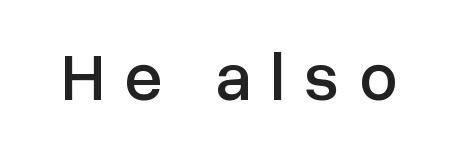
Observe the absence of serifs on each vertical stroke in this sample. Here the designer chose a conventional face with non-uniform glyph widths. The rendering inserts visible extra space after every character. Clear beneath every line of the passage. The axis of the letterforms is exactly vertical.
